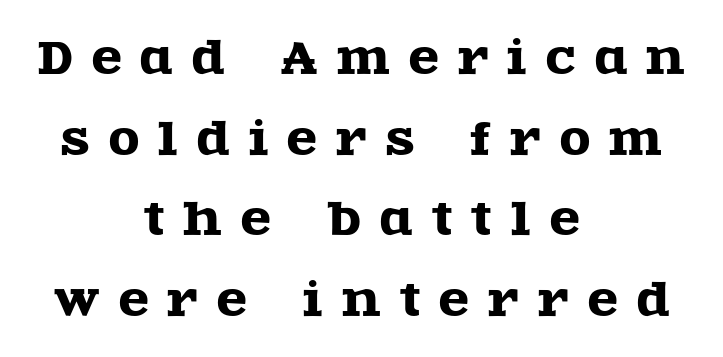
The image shows 44 px wide serif type, upright; set centered, line spacing 1.83x, unusually wide letter spacing (+0.44 em), not underlined; a large x-height.
